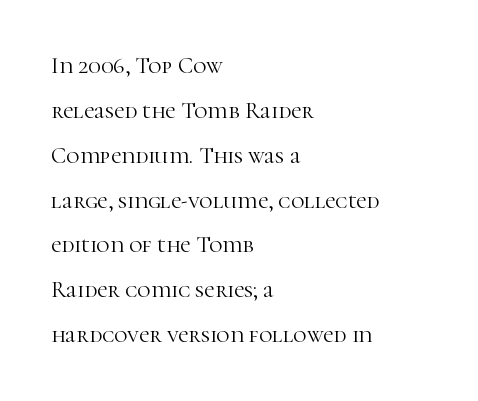
{"italic": "no", "bold": "no", "underline": "no", "align": "left", "line_spacing": "loose", "line_spacing_ratio": 1.95, "letter_spacing": "normal", "letter_spacing_em": 0.0, "glyph_px": 23}
